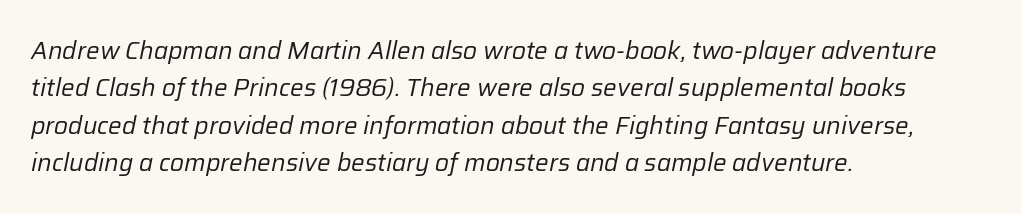
{"italic": "yes", "lean": "right", "slant_degrees": 12, "bold": "no", "underline": "no", "align": "left", "line_spacing": "normal", "line_spacing_ratio": 1.56, "letter_spacing": "normal", "letter_spacing_em": 0.0, "glyph_px": 24}
